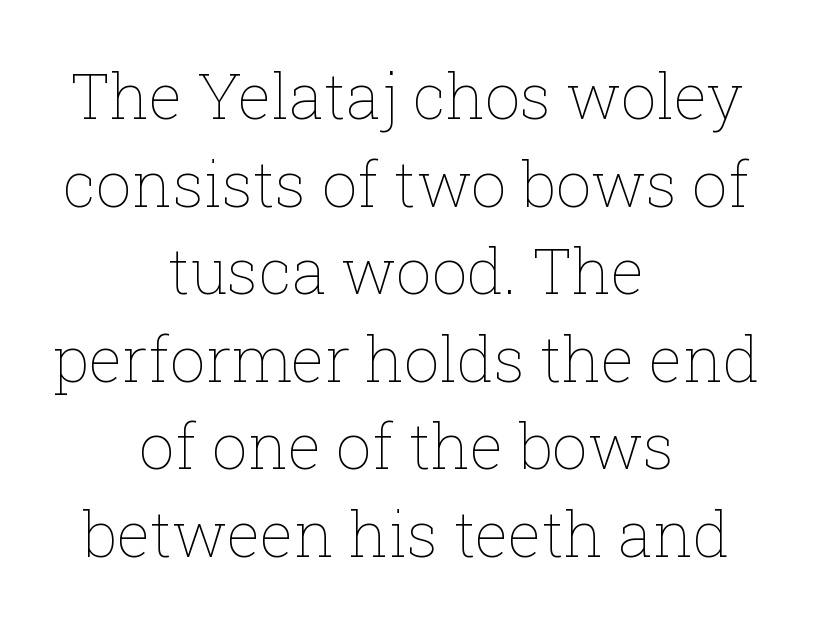
{"italic": "no", "bold": "no", "weight": "thin", "width": "normal", "stroke_contrast": "low", "x_height": "medium", "monospaced": "no", "underline": "no", "align": "center", "line_spacing": "normal", "line_spacing_ratio": 1.39, "letter_spacing": "normal", "letter_spacing_em": 0.0, "glyph_px": 63}
